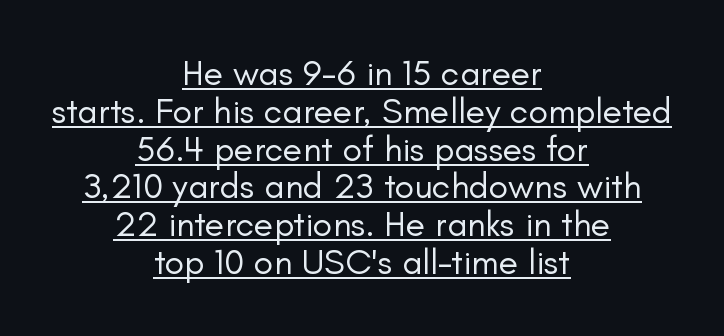
{"serif": "no", "italic": "no", "bold": "no", "weight": "regular", "width": "normal", "stroke_contrast": "low", "x_height": "small", "monospaced": "no", "underline": "yes", "align": "center", "line_spacing": "tight", "line_spacing_ratio": 1.05, "letter_spacing": "normal", "letter_spacing_em": 0.0, "glyph_px": 36}
